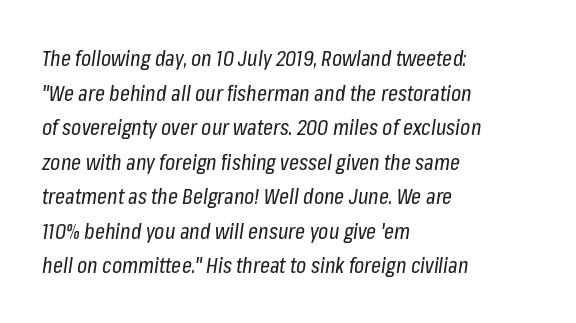
This sample keeps an unexceptional amount of space between lines. Alignment: flush left. Caption: face not bold, strokes unweighted. Plain, unruled lines of type.
